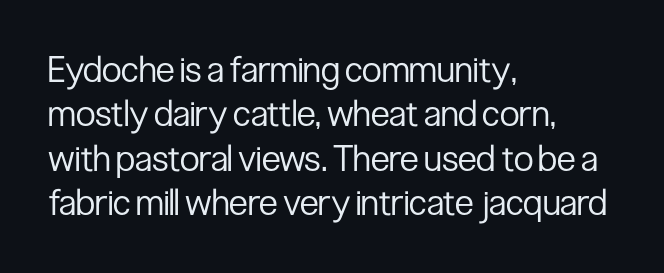
The image shows 36 px regular-weight, condensed sans-serif type, upright; set left-aligned, line spacing 1.23x, normal letter spacing, not underlined; low stroke contrast and a medium x-height.
